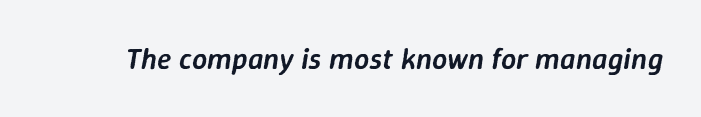
{"italic": "yes", "lean": "right", "slant_degrees": 9, "bold": "semi", "weight": "semibold", "width": "normal", "stroke_contrast": "low", "x_height": "medium", "monospaced": "no", "underline": "no", "letter_spacing": "normal", "letter_spacing_em": 0.0, "glyph_px": 30}
